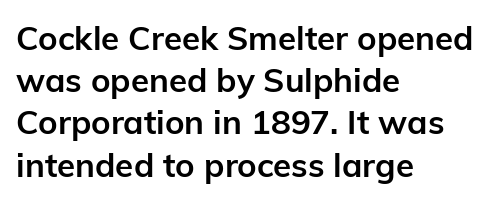
The image shows 33 px semibold sans-serif type, upright; set left-aligned, normal line spacing (1.28x), normal letter spacing, not underlined; low stroke contrast and a medium x-height.
